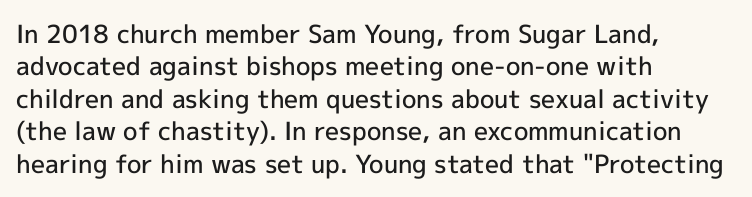
The type is set solid horizontally, with unmodified tracking. Check the space under the baseline: it is left empty. In terms of weight, the rendering is demibold, just under bold. This is the regular roman posture of the typeface.
